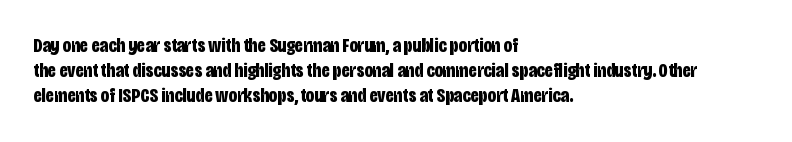
The space directly below the letters is spotless. This rendering uses left alignment, leaving the right contour irregular. The typography opts for an upright posture over an oblique one. Each word holds together tightly as a unit, with standard inter-letter gaps. Pretty heavy lettering here — definitely bold.
